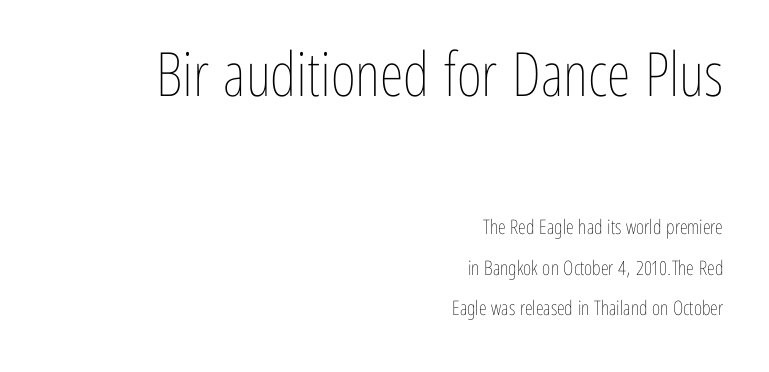
Reading down the column, the eye jumps a long way to each next line. Spacing verdict: proportional, widths tailored to each character. This sample is right-justified, so line beginnings fall wherever the words allow. Whoever set this made the first block the dominant, larger element. On a weight scale, this lands at 450 or below. Clear beneath every line of the passage.
